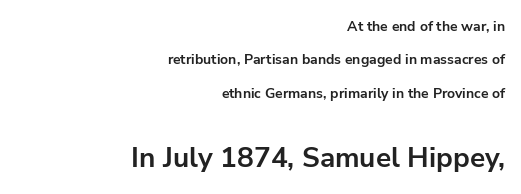
{"serif": "no", "italic": "no", "bold": "yes", "weight": "bold", "width": "normal", "stroke_contrast": "low", "x_height": "medium", "monospaced": "no", "underline": "no", "align": "right", "line_spacing": "loose", "line_spacing_ratio": 2.38, "letter_spacing": "normal", "letter_spacing_em": 0.0, "larger_block": "second", "size_ratio": 2.0, "glyph_px": 28}
